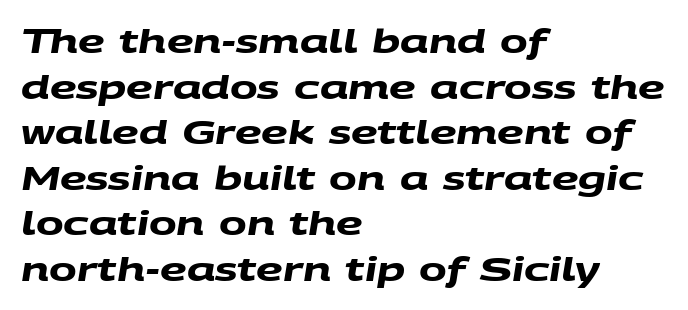
Q: Is the text bold? A: Yes.
Q: Is the typeface a serif or a sans-serif typeface? A: Sans-serif.
Q: Is the text underlined? A: No.
Q: How is the paragraph aligned? A: Left-aligned.
Q: Is the spacing between letters normal or unusually wide? A: Normal.
Q: Is the spacing between lines tight, normal or loose? A: Normal.
Q: Width (condensed, normal, or wide)? A: Wide.
Q: Stroke contrast? A: Medium.
Q: x-height? A: Large.
Q: Monospaced? A: No.
